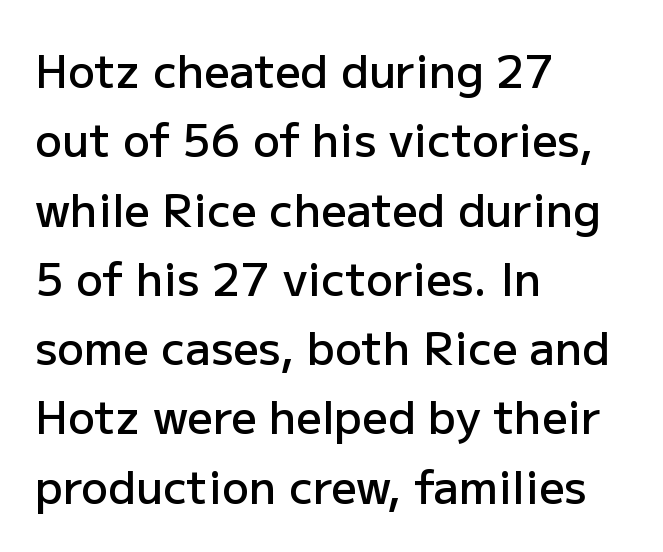
Q: Is the text bold? A: Semi-bold.
Q: Is the text italic (slanted)? A: No, it is upright.
Q: Is the typeface a serif or a sans-serif typeface? A: Sans-serif.
Q: Is the text underlined? A: No.
Q: How is the paragraph aligned? A: Left-aligned.
Q: Is the spacing between letters normal or unusually wide? A: Normal.
Q: Is the spacing between lines tight, normal or loose? A: Normal.
Q: Width (condensed, normal, or wide)? A: Normal.
Q: Stroke contrast? A: Low.
Q: x-height? A: Medium.
Q: Monospaced? A: No.
